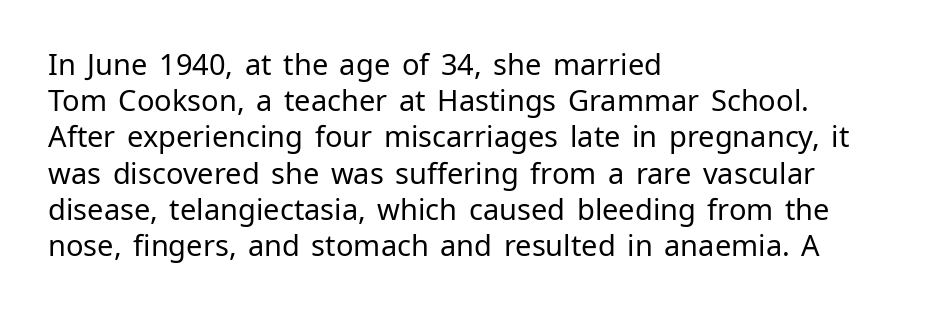
The passage shown is not bold in any degree. This rendering features lettering with no underline. Tall strokes in this sample are plumb rather than angled. Alignment: flush left. Notice how descenders clear the ascenders below comfortably — that's standard leading.
